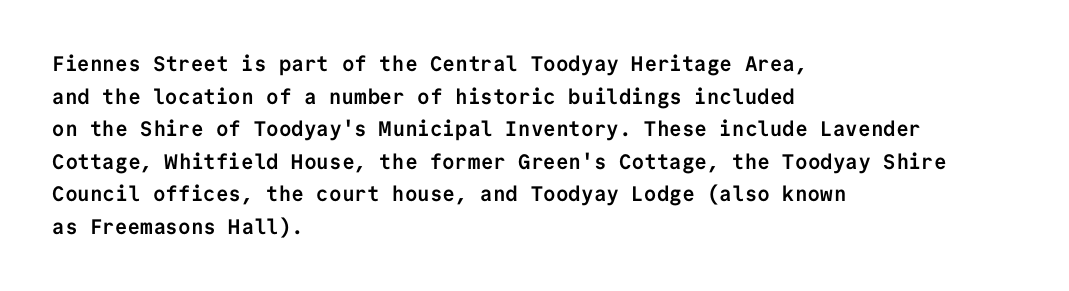
The image shows 21 px bold type, upright; set left-aligned, normal line spacing (1.55x), normal letter spacing, not underlined.
